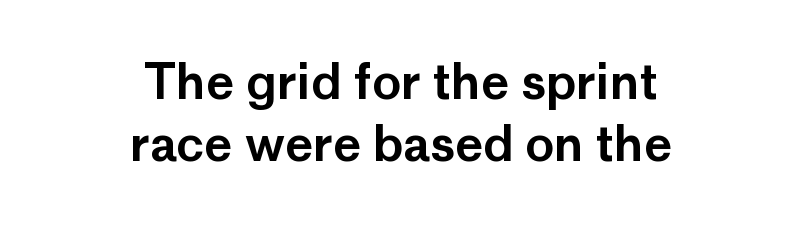
Q: Is the text italic (slanted)? A: No, it is upright.
Q: Is the typeface a serif or a sans-serif typeface? A: Sans-serif.
Q: Is the text underlined? A: No.
Q: How is the paragraph aligned? A: Centered.
Q: Is the spacing between letters normal or unusually wide? A: Normal.
Q: Is the spacing between lines tight, normal or loose? A: Normal.
Q: Width (condensed, normal, or wide)? A: Normal.
Q: Stroke contrast? A: Low.
Q: x-height? A: Medium.
Q: Monospaced? A: No.
